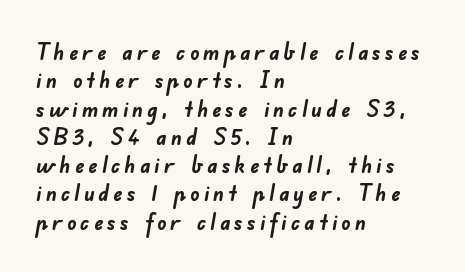
{"bold": "yes", "underline": "no", "align": "left", "line_spacing_ratio": 1.23, "glyph_px": 23}
